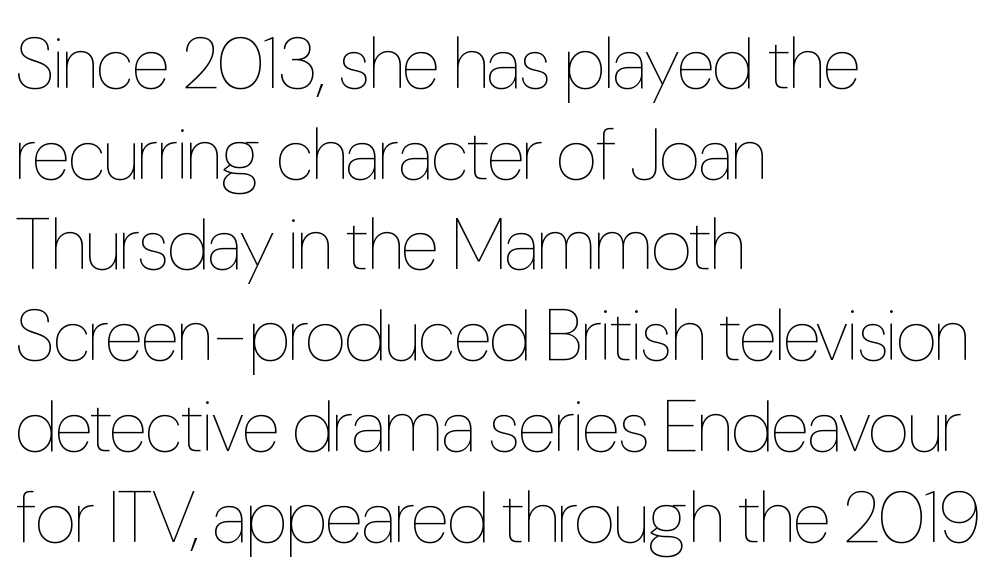
The image shows 72 px thin, condensed type, upright; set left-aligned, normal line spacing (1.26x), normal letter spacing, not underlined; low stroke contrast and a medium x-height.
